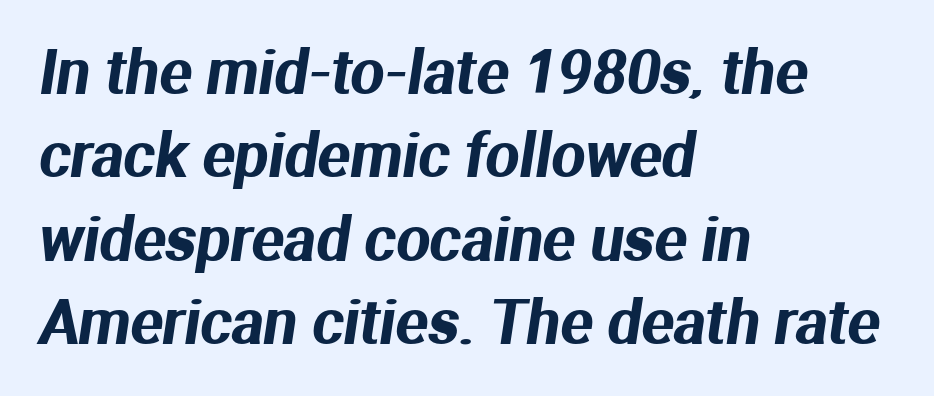
Quick note: interline space is typical. The letters advance in unequal steps, a hallmark of proportional type. The letters sit at their default tracking, neither squeezed nor spread. This rendering uses left alignment, leaving the right contour irregular. Quick note: underline off.
